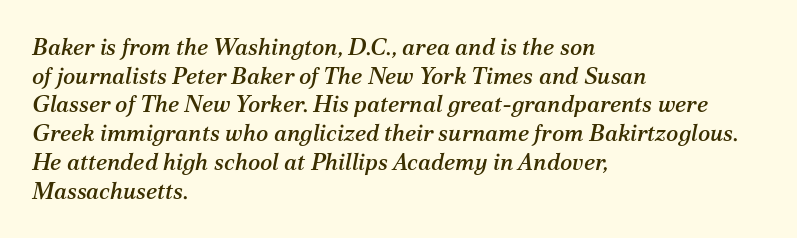
Q: Is the text italic (slanted)? A: Yes, it leans right by about 12 degrees.
Q: Is the text underlined? A: No.
Q: How is the paragraph aligned? A: Left-aligned.
Q: Is the spacing between letters normal or unusually wide? A: Normal.
Q: Is the spacing between lines tight, normal or loose? A: Normal.
